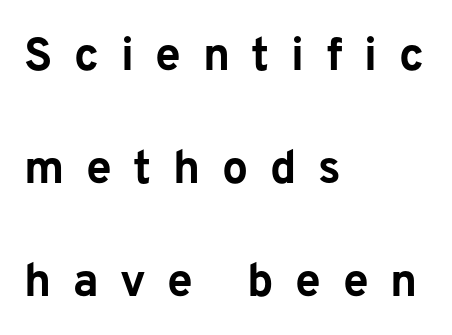
Q: Is the text bold? A: Yes.
Q: Is the text italic (slanted)? A: No, it is upright.
Q: Is the typeface a serif or a sans-serif typeface? A: Sans-serif.
Q: Is the text underlined? A: No.
Q: How is the paragraph aligned? A: Left-aligned.
Q: Is the spacing between letters normal or unusually wide? A: Unusually wide.
Q: Is the spacing between lines tight, normal or loose? A: Loose.
Q: Width (condensed, normal, or wide)? A: Normal.
Q: Stroke contrast? A: Low.
Q: x-height? A: Medium.
Q: Monospaced? A: No.
